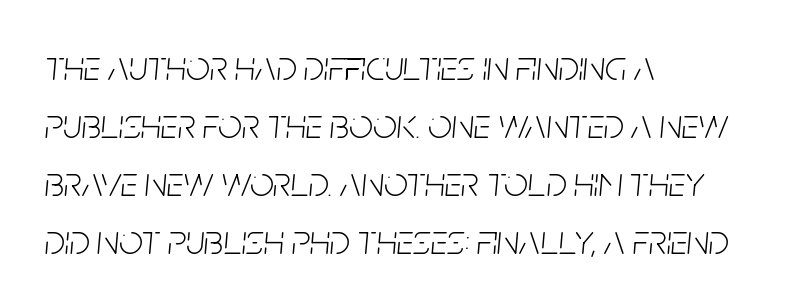
Q: Is the text bold? A: No.
Q: Is the text italic (slanted)? A: Yes, it leans right by about 5 degrees.
Q: Is the text underlined? A: No.
Q: How is the paragraph aligned? A: Left-aligned.
Q: Is the spacing between letters normal or unusually wide? A: Normal.
Q: Is the spacing between lines tight, normal or loose? A: Normal.
Q: Width (condensed, normal, or wide)? A: Condensed.
Q: Stroke contrast? A: Low.
Q: x-height? A: Large.
Q: Monospaced? A: No.
